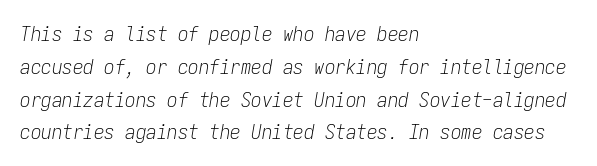
The image shows 21 px text type, italic (leaning right); set left-aligned, normal line spacing (1.56x), normal letter spacing, not underlined.
